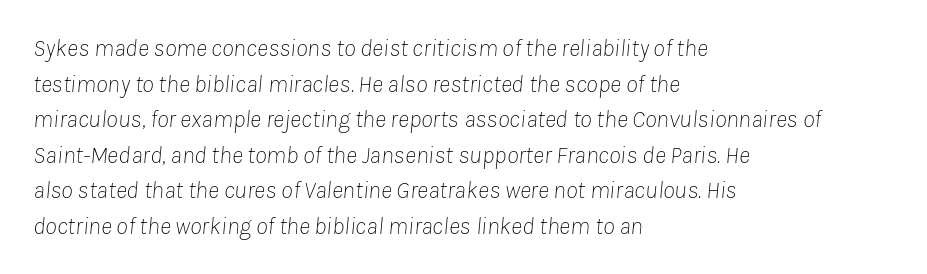
{"italic": "yes", "lean": "right", "slant_degrees": 8, "bold": "no", "underline": "no", "align": "left", "line_spacing": "normal", "line_spacing_ratio": 1.48, "letter_spacing": "normal", "letter_spacing_em": 0.0, "glyph_px": 24}
